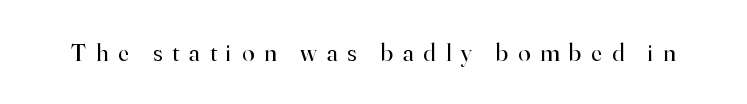
Words appear elongated and porous because spacing is wide. Has an underline been added? It has not. Every character sits straight up, as roman type does. The passage shown is not bold in any degree.
